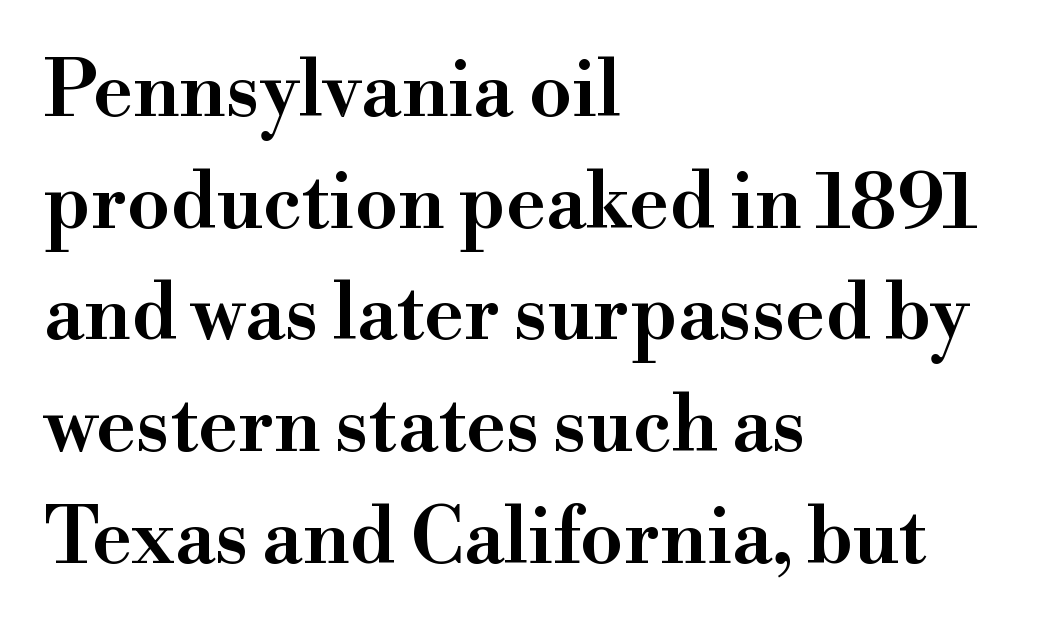
The image shows 77 px semibold serif type, upright; set left-aligned, normal line spacing (1.45x), normal letter spacing, not underlined; high stroke contrast and a small x-height.
